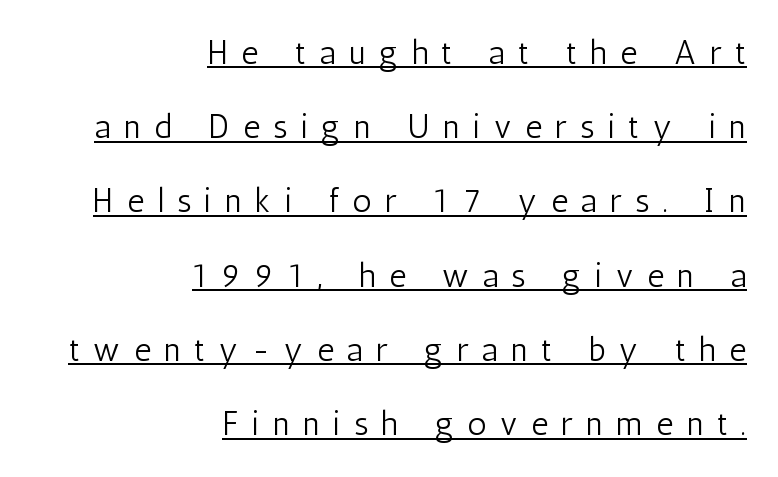
Q: Is the text bold? A: No.
Q: Is the text italic (slanted)? A: No, it is upright.
Q: Is the typeface a serif or a sans-serif typeface? A: Sans-serif.
Q: Is the text underlined? A: Yes.
Q: How is the paragraph aligned? A: Right-aligned.
Q: Is the spacing between letters normal or unusually wide? A: Unusually wide.
Q: Is the spacing between lines tight, normal or loose? A: Loose.
Q: Width (condensed, normal, or wide)? A: Condensed.
Q: Stroke contrast? A: Low.
Q: x-height? A: Medium.
Q: Monospaced? A: No.
